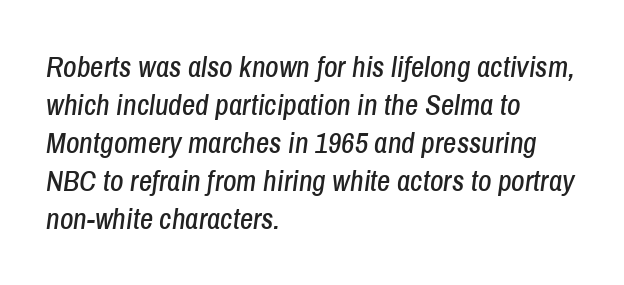
Q: Is the text italic (slanted)? A: Yes, it leans right by about 8 degrees.
Q: Is the text underlined? A: No.
Q: How is the paragraph aligned? A: Left-aligned.
Q: Is the spacing between letters normal or unusually wide? A: Normal.
Q: Is the spacing between lines tight, normal or loose? A: Normal.
Q: Width (condensed, normal, or wide)? A: Condensed.
Q: Stroke contrast? A: Low.
Q: x-height? A: Medium.
Q: Monospaced? A: No.
